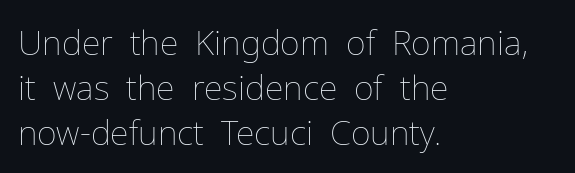
Heft: none added — not bold. Each letter keeps its own natural width here, so spacing adapts to shape. The space directly below the letters is spotless. What's the leading like? Ordinary, nothing unusual.
